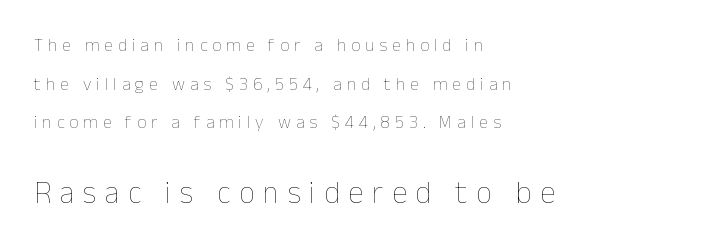
The typography opts for an upright posture over an oblique one. Looks like regular typesetting: each glyph gets only the width it needs. Typesetter's note — lower block bumped up in size, upper block left smaller. Loosely led — the rows are spread out. These glyphs show unthickened strokes, regular width or finer. Underline: absent.
